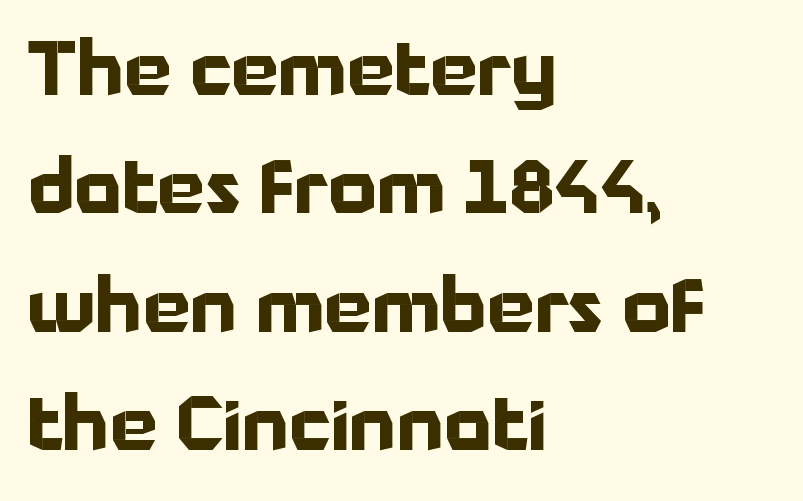
{"serif": "no", "italic": "no", "bold": "yes", "weight": "bold", "width": "normal", "stroke_contrast": "low", "x_height": "medium", "monospaced": "no", "underline": "no", "align": "left", "line_spacing": "normal", "line_spacing_ratio": 1.58, "letter_spacing": "normal", "letter_spacing_em": 0.0, "glyph_px": 75}
